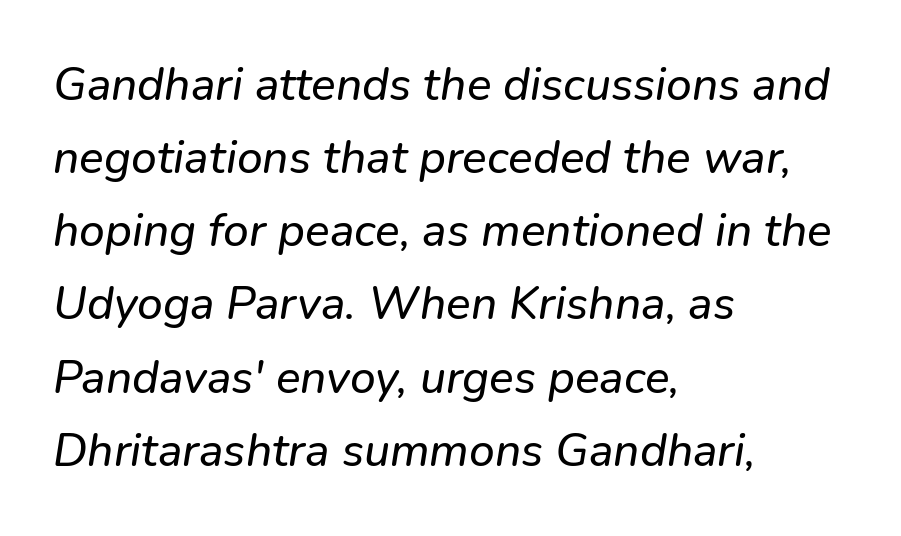
The image shows 46 px sans-serif type; set left-aligned, normal line spacing (1.59x), normal letter spacing, not underlined; low stroke contrast and a medium x-height.
